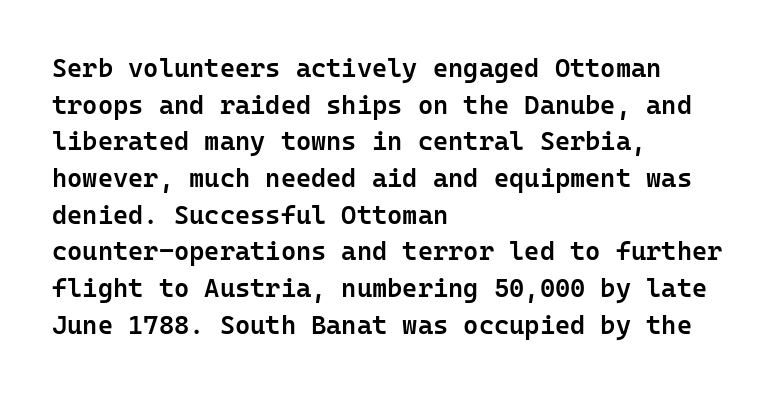
The image shows 26 px text type, upright; set left-aligned, normal line spacing (1.41x), normal letter spacing, not underlined.
